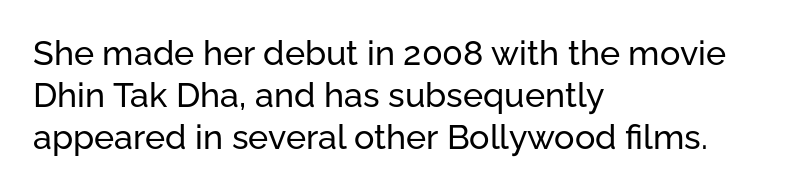
Do the characters align in a grid? No, the font is proportional. Observe the ordinary spacing: letters are neighbours, not strangers. Just letters on the line, the space beneath them empty. The text was rendered using a sans face with plain stroke endings. Posture: vertical. A student would call this left alignment; a typographer would say flush left, rag right.
